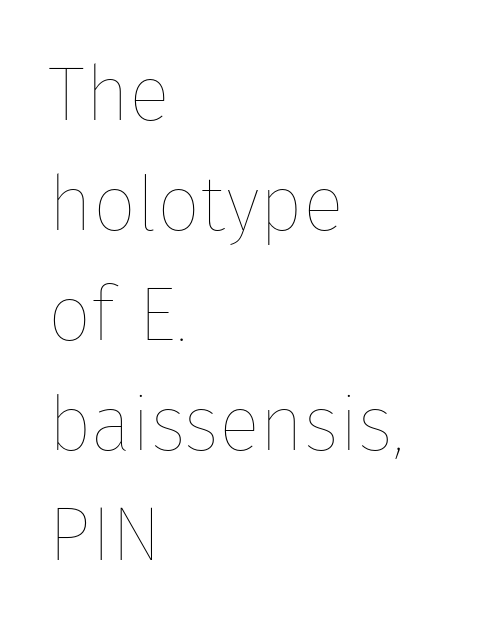
The image shows 77 px thin type, upright; set left-aligned, normal line spacing (1.43x), normal letter spacing, not underlined; low stroke contrast and a medium x-height.
